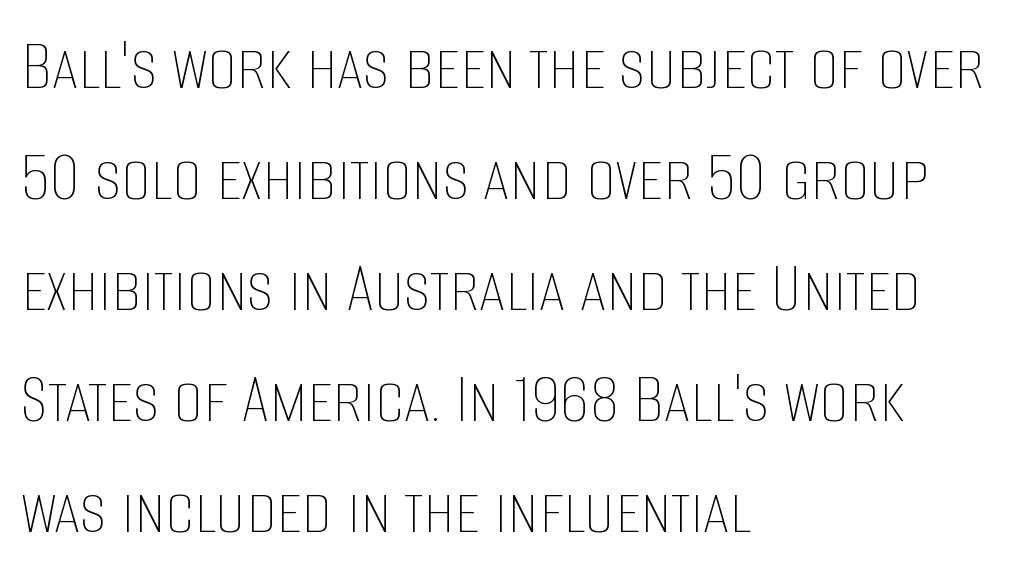
{"italic": "no", "bold": "no", "weight": "thin", "width": "condensed", "stroke_contrast": "low", "x_height": "large", "monospaced": "no", "underline": "no", "align": "left", "line_spacing": "normal", "line_spacing_ratio": 1.5, "letter_spacing": "normal", "letter_spacing_em": 0.0, "glyph_px": 74}
